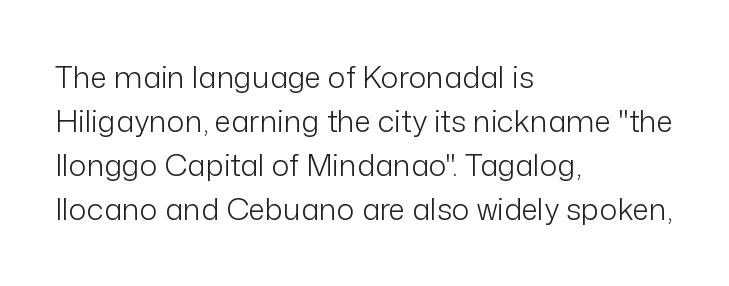
Unmarked baselines from the first word to the last. Quick note: interline space is typical. Vertical stems look standard width or narrower in stroke. Students, note that the glyphs here touch the page at normal intervals. Every row of glyphs begins at an identical x-position on the left. The characters display no serif detailing; their extremities are plain.
